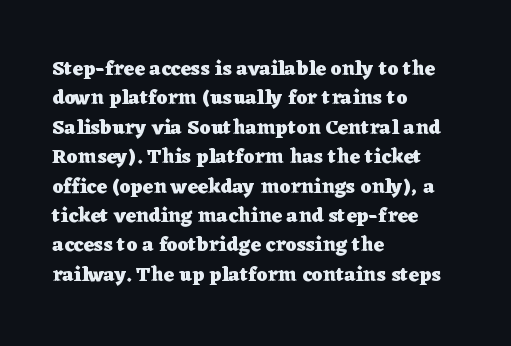
Emphasis by weight is at full strength: bold. The glyphs are unaccompanied by any horizontal stroke below them. Nothing unusual about the tracking: characters are spaced as the font intends. Do the letters lean? They stand straight. Every row of glyphs begins at an identical x-position on the left.
